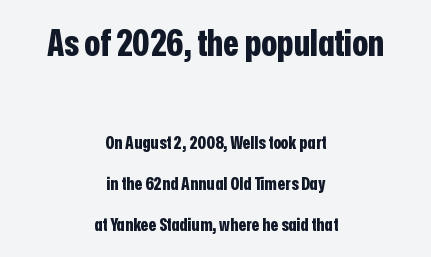
The image shows 36 px bold, condensed sans-serif type, upright; set centered, loose line spacing (2.26x), normal letter spacing, not underlined; the first (top) block is 2.0x larger; low stroke contrast and a medium x-height.
